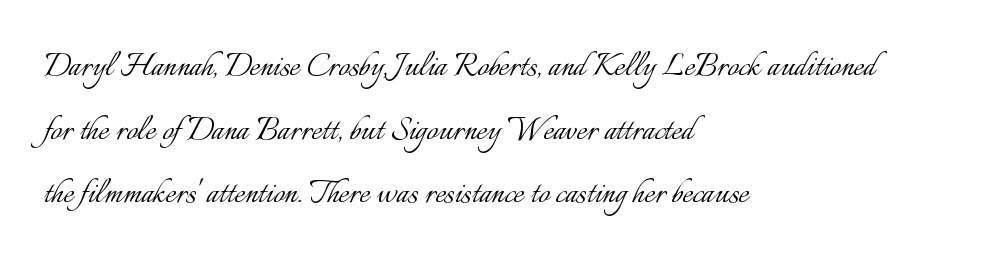
{"bold": "no", "weight": "light", "width": "normal", "stroke_contrast": "low", "x_height": "small", "monospaced": "no", "underline": "no", "align": "left", "line_spacing": "normal", "line_spacing_ratio": 1.59, "letter_spacing": "normal", "letter_spacing_em": 0.0, "glyph_px": 40}
